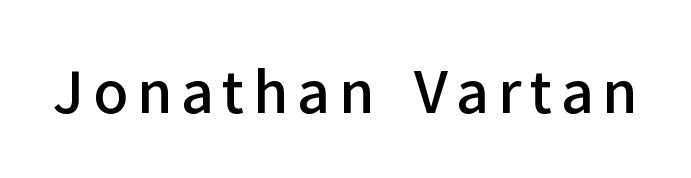
{"serif": "no", "italic": "no", "bold": "semi", "weight": "semibold", "width": "normal", "stroke_contrast": "low", "x_height": "medium", "monospaced": "no", "underline": "no", "glyph_px": 57}
